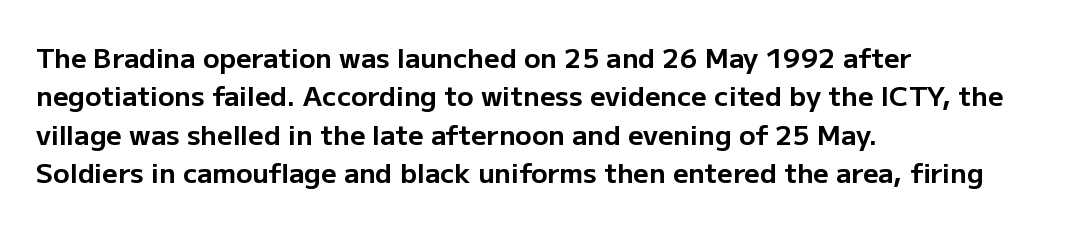
{"italic": "no", "bold": "yes", "underline": "no", "align": "left", "line_spacing": "normal", "line_spacing_ratio": 1.42, "letter_spacing": "normal", "letter_spacing_em": 0.0, "glyph_px": 27}
